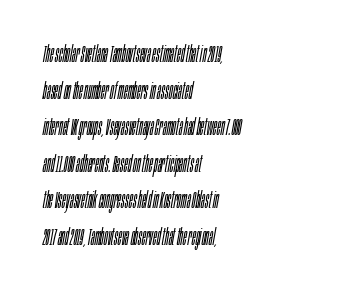
The image shows 23 px text type, italic (leaning right); set left-aligned, normal line spacing (1.59x), normal letter spacing, not underlined.
